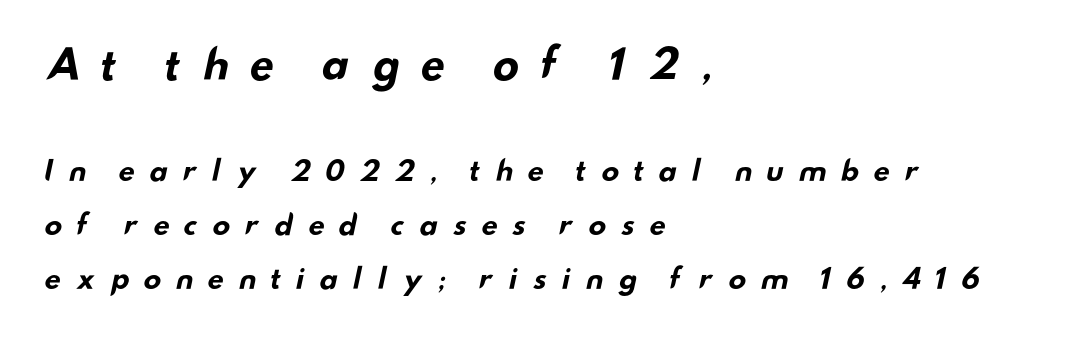
The image shows 40 px bold, wide sans-serif type; set left-aligned, loose line spacing (2.0x), unusually wide letter spacing (+0.49 em), not underlined; the first (top) block is 1.48x larger; low stroke contrast and a small x-height.
